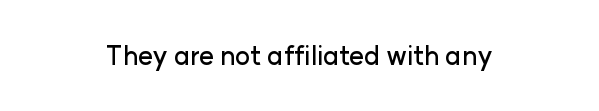
{"italic": "no", "underline": "no", "align": "center", "letter_spacing": "normal", "letter_spacing_em": 0.0, "glyph_px": 26}
